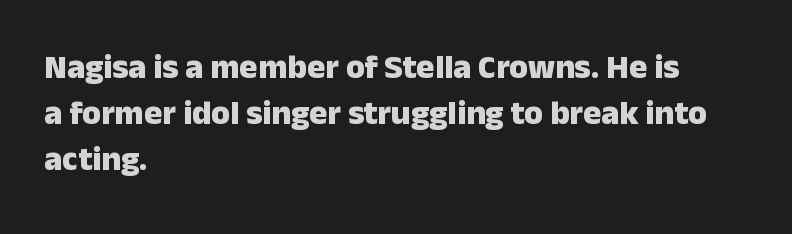
The image shows 34 px heavy sans-serif type, upright; set left-aligned, normal line spacing (1.36x), normal letter spacing, not underlined; low stroke contrast and a medium x-height.
